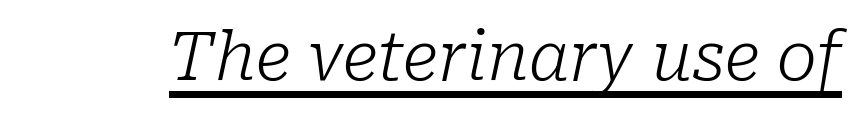
Spacing between characters is what you'd get straight out of the box. Slanted lettering throughout. Nothing heavy about these letters — not bold at all. The passage shown is typed in a proportional face where columns would drift. Small tapered or slab feet sit at the stroke ends, so this counts as serif. Is there an underline? Yes — a line sits under the letters.
